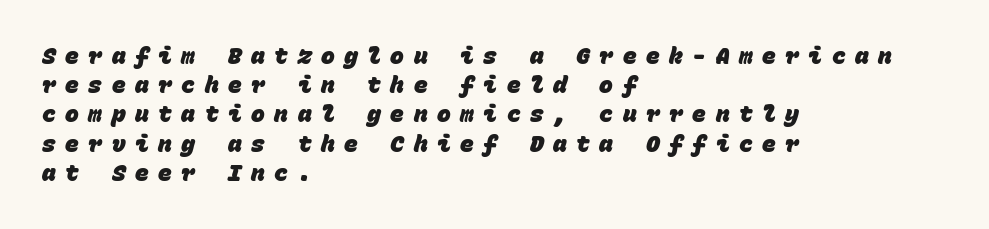
{"bold": "yes", "underline": "no", "align": "left", "line_spacing": "normal", "line_spacing_ratio": 1.27, "letter_spacing": "wide", "letter_spacing_em": 0.41, "glyph_px": 23}
